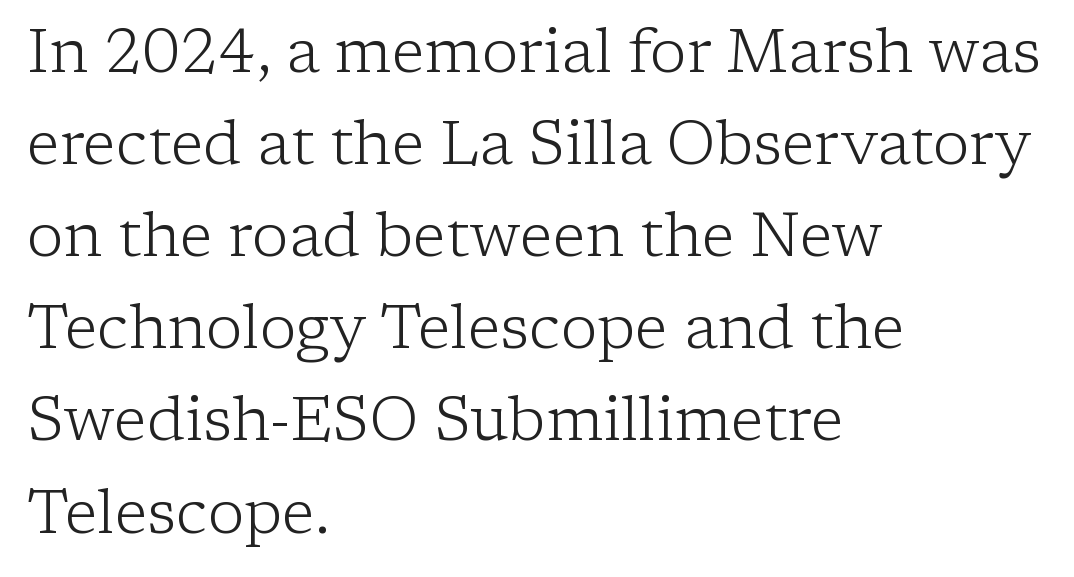
{"serif": "yes", "italic": "no", "bold": "no", "weight": "light", "width": "normal", "stroke_contrast": "low", "x_height": "medium", "monospaced": "no", "underline": "no", "align": "left", "line_spacing": "normal", "line_spacing_ratio": 1.51, "letter_spacing": "normal", "letter_spacing_em": 0.0, "glyph_px": 61}
